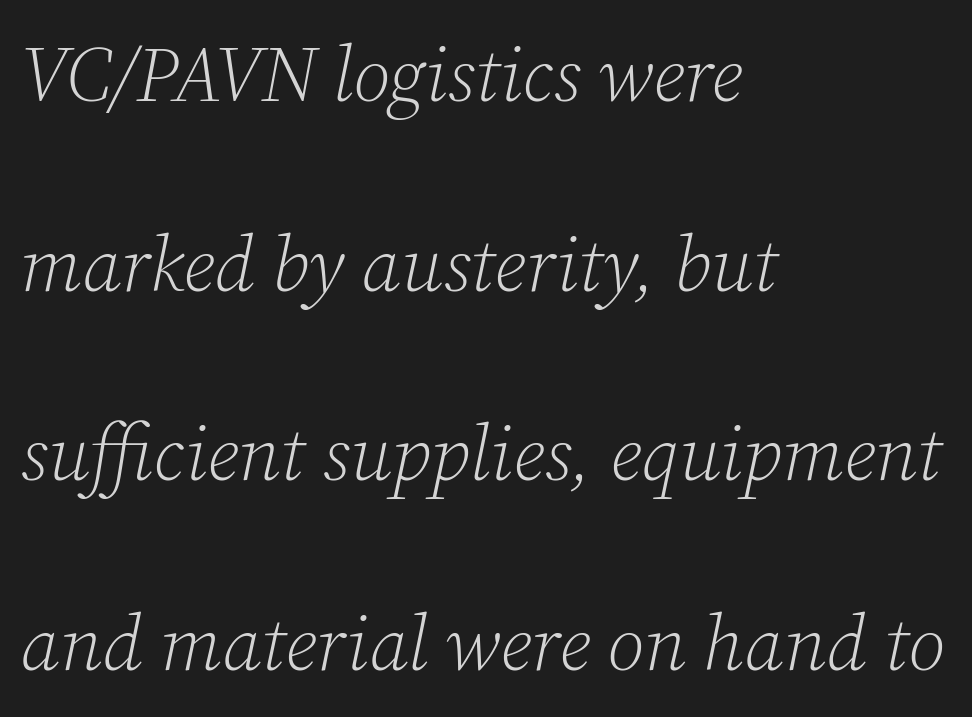
{"serif": "yes", "italic": "yes", "lean": "right", "slant_degrees": 12, "bold": "no", "weight": "light", "width": "normal", "stroke_contrast": "low", "x_height": "medium", "monospaced": "no", "underline": "no", "align": "left", "line_spacing": "loose", "line_spacing_ratio": 2.43, "letter_spacing": "normal", "letter_spacing_em": 0.0, "glyph_px": 78}
